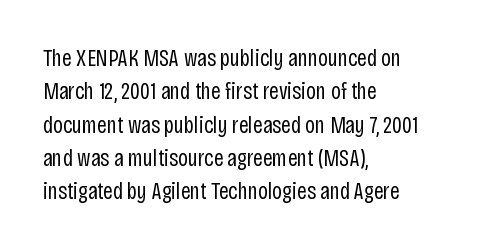
Q: Is the text bold? A: No.
Q: Is the text italic (slanted)? A: No, it is upright.
Q: Is the text underlined? A: No.
Q: How is the paragraph aligned? A: Left-aligned.
Q: Is the spacing between letters normal or unusually wide? A: Normal.
Q: Is the spacing between lines tight, normal or loose? A: Normal.
